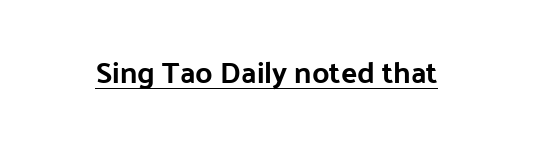
The image shows 30 px sans-serif type, upright; set normal letter spacing, underlined; low stroke contrast and a medium x-height.
